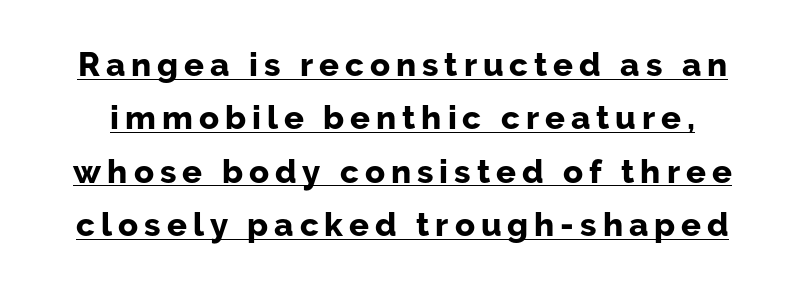
Q: Is the text bold? A: Yes.
Q: Is the text italic (slanted)? A: No, it is upright.
Q: Is the typeface a serif or a sans-serif typeface? A: Sans-serif.
Q: Is the text underlined? A: Yes.
Q: Is the spacing between lines tight, normal or loose? A: Normal.
Q: Width (condensed, normal, or wide)? A: Normal.
Q: Stroke contrast? A: Low.
Q: x-height? A: Medium.
Q: Monospaced? A: No.
